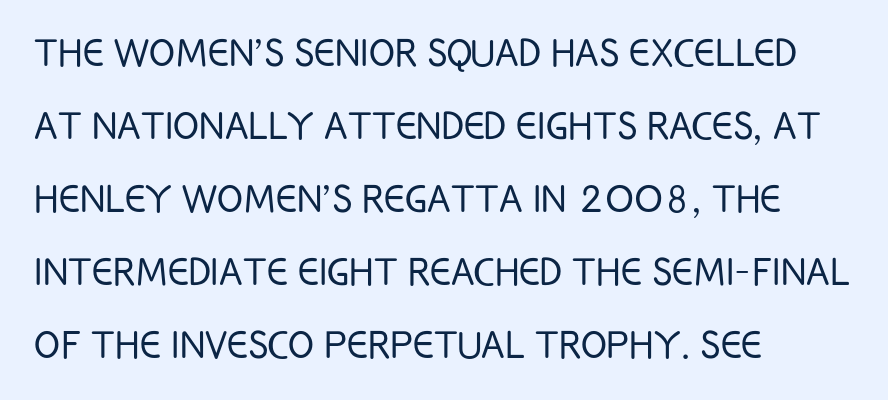
Inter-character spacing is left at the font's built-in metrics. Looks like regular typesetting: each glyph gets only the width it needs. The string is rendered with underlining switched off. Nothing sits at the stroke ends, so this counts as sans-serif. The rows are spaced the way most documents space them.
